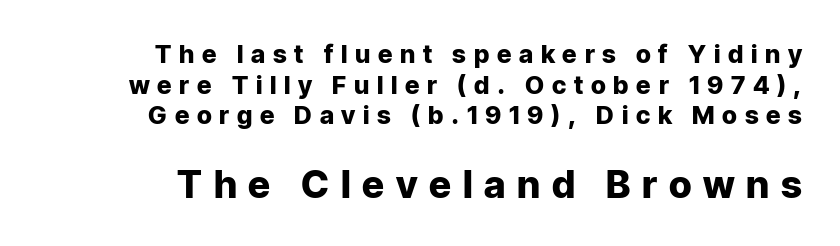
Q: Is the text bold? A: Yes.
Q: Is the text italic (slanted)? A: No, it is upright.
Q: Is the typeface a serif or a sans-serif typeface? A: Sans-serif.
Q: Is the text underlined? A: No.
Q: How is the paragraph aligned? A: Right-aligned.
Q: Is the spacing between letters normal or unusually wide? A: Unusually wide.
Q: Which block of text is set in a larger size, the first (top) or the second (bottom)? A: The second (bottom) one.
Q: Width (condensed, normal, or wide)? A: Normal.
Q: Stroke contrast? A: Low.
Q: x-height? A: Medium.
Q: Monospaced? A: No.
